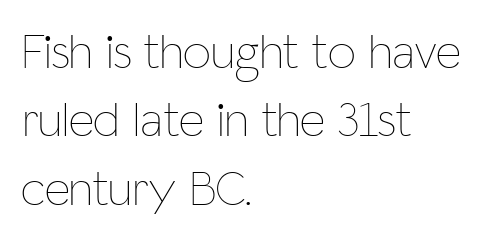
The image shows 50 px thin, condensed type, upright; set left-aligned, normal line spacing (1.37x), normal letter spacing, not underlined; low stroke contrast and a medium x-height.
